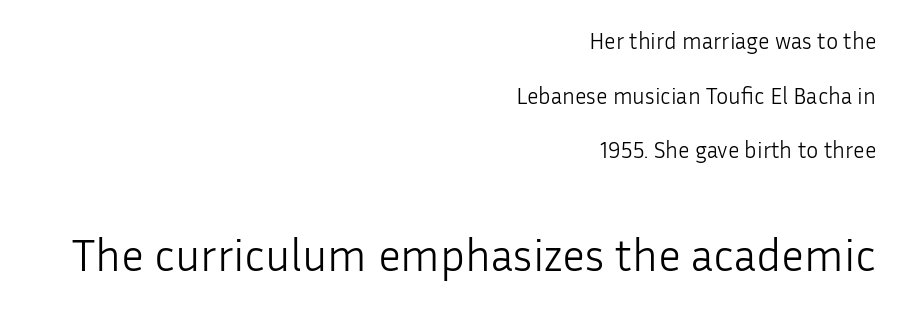
Q: Is the text bold? A: No.
Q: Is the text italic (slanted)? A: No, it is upright.
Q: Is the typeface a serif or a sans-serif typeface? A: Sans-serif.
Q: Is the text underlined? A: No.
Q: How is the paragraph aligned? A: Right-aligned.
Q: Is the spacing between letters normal or unusually wide? A: Normal.
Q: Is the spacing between lines tight, normal or loose? A: Loose.
Q: Which block of text is set in a larger size, the first (top) or the second (bottom)? A: The second (bottom) one.
Q: Width (condensed, normal, or wide)? A: Normal.
Q: Stroke contrast? A: Low.
Q: x-height? A: Medium.
Q: Monospaced? A: No.
